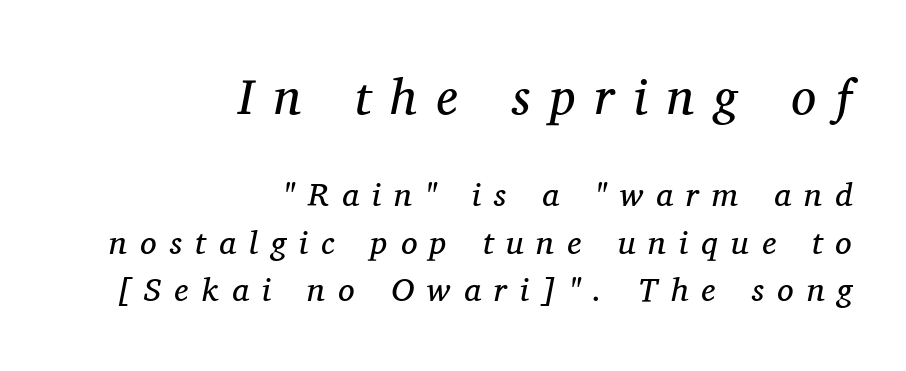
Q: Is the text bold? A: No.
Q: Is the text italic (slanted)? A: Yes, it leans right by about 11 degrees.
Q: Is the typeface a serif or a sans-serif typeface? A: Serif.
Q: Is the text underlined? A: No.
Q: How is the paragraph aligned? A: Right-aligned.
Q: Is the spacing between letters normal or unusually wide? A: Unusually wide.
Q: Is the spacing between lines tight, normal or loose? A: Normal.
Q: Which block of text is set in a larger size, the first (top) or the second (bottom)? A: The first (top) one.
Q: Width (condensed, normal, or wide)? A: Normal.
Q: Stroke contrast? A: Medium.
Q: x-height? A: Medium.
Q: Monospaced? A: No.
